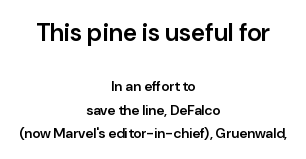
Q: Is the text bold? A: Semi-bold.
Q: Is the text italic (slanted)? A: No, it is upright.
Q: Is the text underlined? A: No.
Q: How is the paragraph aligned? A: Centered.
Q: Is the spacing between letters normal or unusually wide? A: Normal.
Q: Is the spacing between lines tight, normal or loose? A: Normal.
Q: Which block of text is set in a larger size, the first (top) or the second (bottom)? A: The first (top) one.
